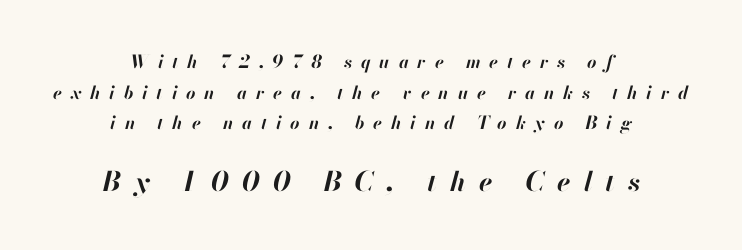
Underline: absent. The paragraph shown floats in the horizontal middle. The emphasis by scale lands on block number two, below. You'd pick this weight for a headline — it's a proper bold. These lines have a slow, spaced-out rhythm from letter to letter. Every character sits at an angle, as italics do.
